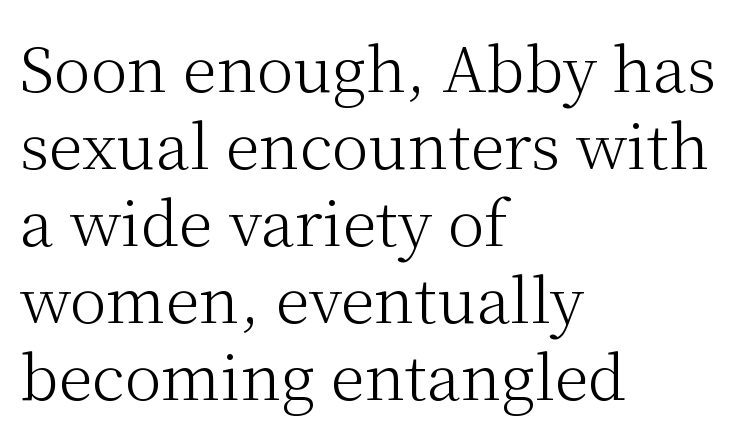
{"serif": "yes", "italic": "no", "bold": "no", "weight": "light", "width": "normal", "stroke_contrast": "medium", "x_height": "medium", "monospaced": "no", "underline": "no", "align": "left", "line_spacing_ratio": 1.24, "letter_spacing": "normal", "letter_spacing_em": 0.0, "glyph_px": 62}
